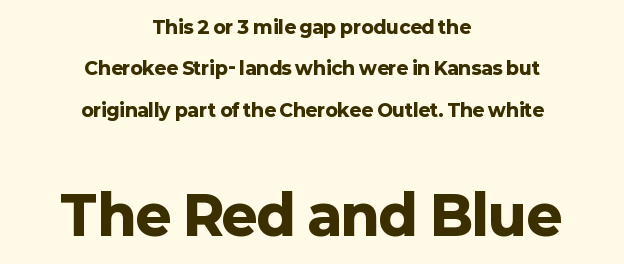
A centered setting, common on invitations and titles, is used for this passage. The lettering stays uniformly vertical, giving the passage a roman look. The following chunk of copy outweighs the initial chunk in type size. Character widths vary here, with narrow letters taking less room than wide ones. Descender tails drop into unmarked territory. These lines carry a lot of weight — the face is fully bold.
